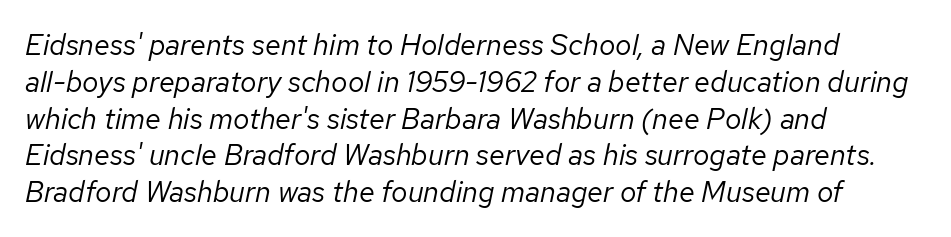
The image shows 29 px regular-weight type, italic (leaning right); set left-aligned, normal line spacing (1.27x), normal letter spacing, not underlined; low stroke contrast and a medium x-height.
